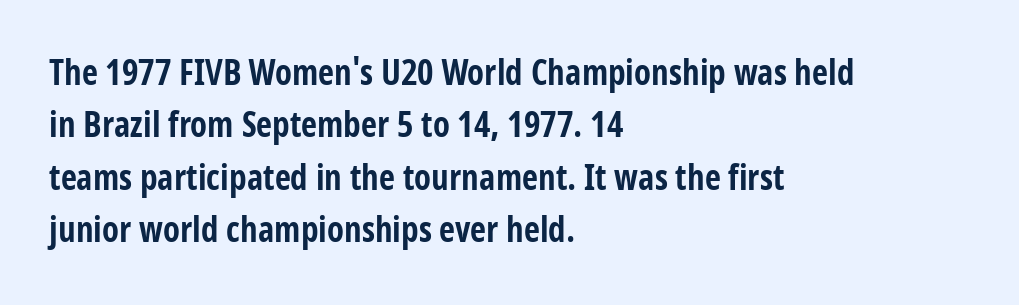
The image shows 35 px bold, condensed sans-serif type, upright; set left-aligned, normal line spacing (1.5x), normal letter spacing, not underlined; low stroke contrast and a large x-height.
